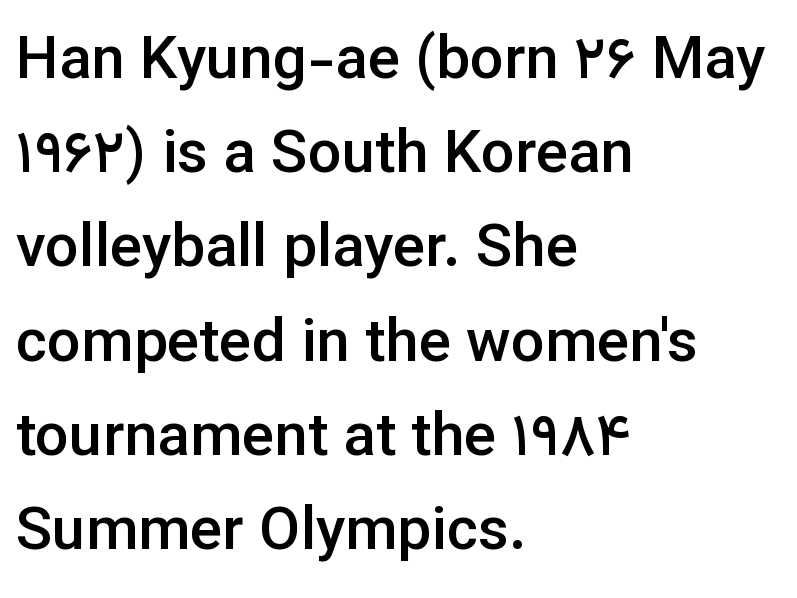
Spacing verdict: proportional, widths tailored to each character. This rendering leaves character spacing at its baseline value. A sans-serif font was chosen for this passage. When letters stand straight like this, we call the style roman or upright. These words are printed semibold, heavier than regular yet not bold. The rendering uses a moderate line-height, typical for paragraphs.
